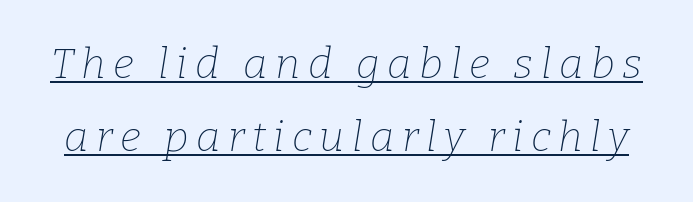
{"serif": "yes", "italic": "yes", "lean": "right", "slant_degrees": 9, "bold": "no", "weight": "thin", "width": "normal", "stroke_contrast": "low", "x_height": "medium", "monospaced": "no", "underline": "yes", "line_spacing_ratio": 1.75, "glyph_px": 42}
